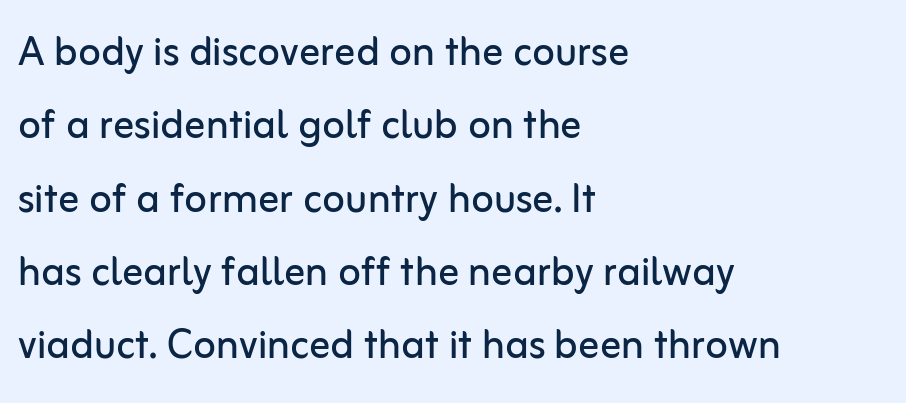
{"serif": "no", "italic": "no", "bold": "no", "weight": "regular", "width": "normal", "stroke_contrast": "low", "x_height": "medium", "monospaced": "no", "underline": "no", "align": "left", "line_spacing": "normal", "line_spacing_ratio": 1.41, "letter_spacing": "normal", "letter_spacing_em": 0.0, "glyph_px": 52}
